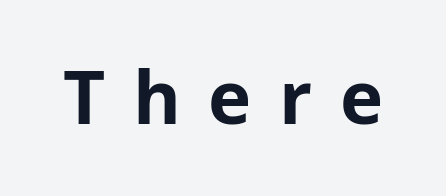
Q: Is the text bold? A: Yes.
Q: Is the text italic (slanted)? A: No, it is upright.
Q: Is the typeface a serif or a sans-serif typeface? A: Sans-serif.
Q: Is the text underlined? A: No.
Q: Is the spacing between letters normal or unusually wide? A: Unusually wide.
Q: Width (condensed, normal, or wide)? A: Normal.
Q: Stroke contrast? A: Low.
Q: x-height? A: Medium.
Q: Monospaced? A: No.
